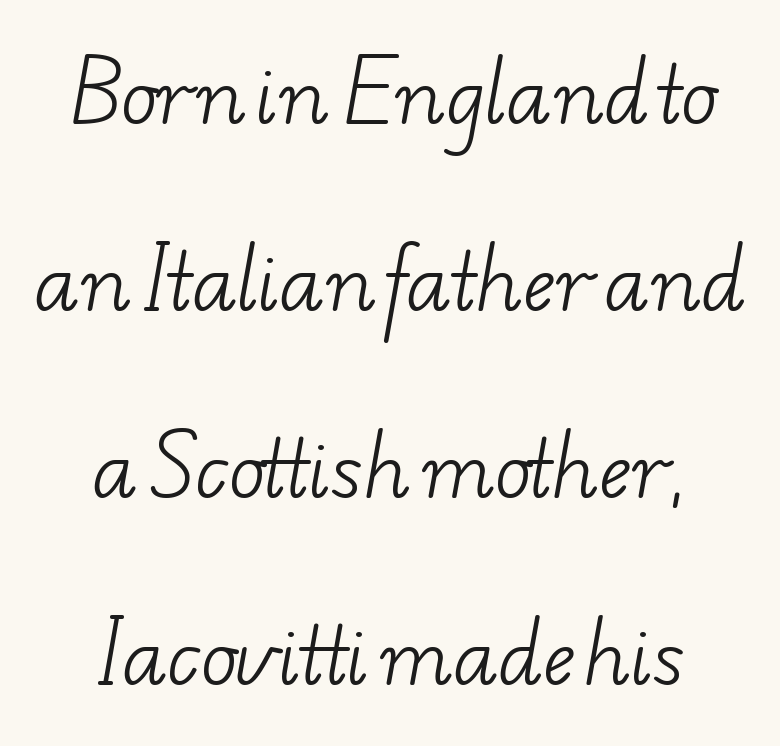
The image shows 76 px light, wide serif type; set centered, loose line spacing (2.46x), normal letter spacing, not underlined; low stroke contrast and a small x-height.
